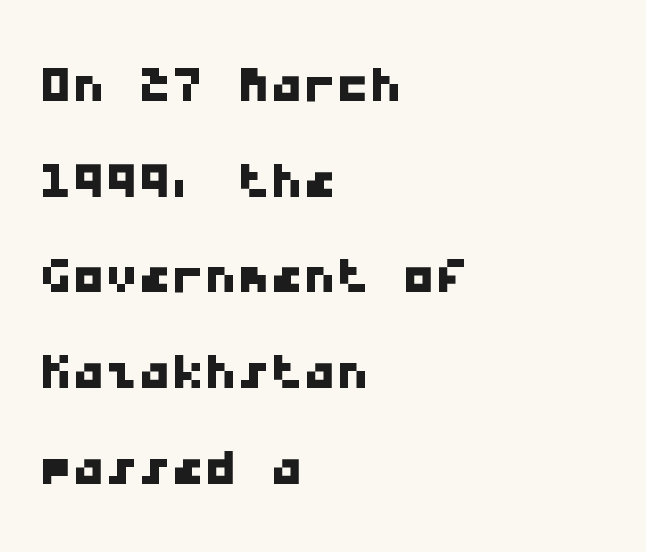
{"serif": "no", "width": "wide", "stroke_contrast": "low", "x_height": "medium", "monospaced": "yes", "underline": "no", "align": "left", "line_spacing": "normal", "line_spacing_ratio": 1.45, "letter_spacing": "normal", "letter_spacing_em": 0.0, "glyph_px": 66}
